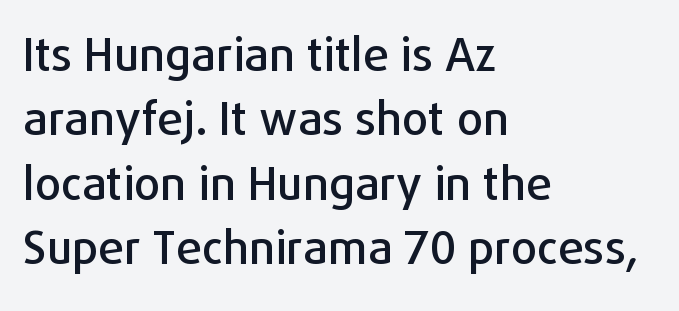
{"serif": "no", "italic": "no", "width": "normal", "stroke_contrast": "low", "x_height": "medium", "monospaced": "no", "underline": "no", "align": "left", "line_spacing": "normal", "line_spacing_ratio": 1.4, "letter_spacing": "normal", "letter_spacing_em": 0.0, "glyph_px": 46}
